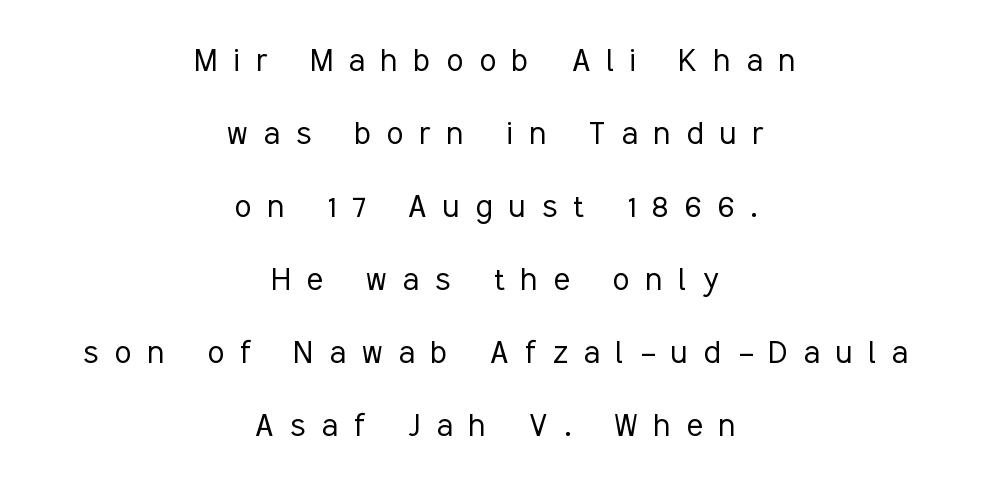
Q: Is the text bold? A: No.
Q: Is the text italic (slanted)? A: No, it is upright.
Q: Is the typeface a serif or a sans-serif typeface? A: Sans-serif.
Q: Is the text underlined? A: No.
Q: How is the paragraph aligned? A: Centered.
Q: Is the spacing between letters normal or unusually wide? A: Unusually wide.
Q: Is the spacing between lines tight, normal or loose? A: Loose.
Q: Width (condensed, normal, or wide)? A: Condensed.
Q: Stroke contrast? A: Low.
Q: x-height? A: Medium.
Q: Monospaced? A: No.
